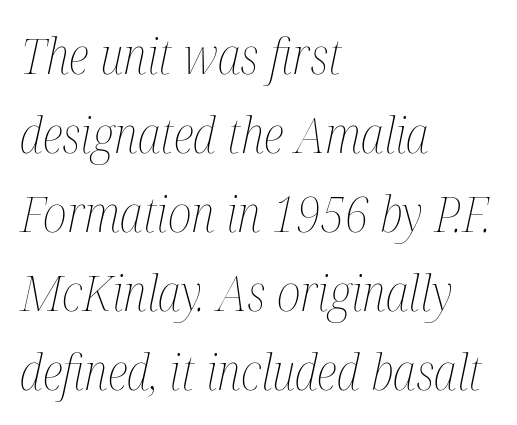
Q: Is the text bold? A: No.
Q: Is the text italic (slanted)? A: Yes, it leans right by about 12 degrees.
Q: Is the text underlined? A: No.
Q: How is the paragraph aligned? A: Left-aligned.
Q: Is the spacing between letters normal or unusually wide? A: Normal.
Q: Is the spacing between lines tight, normal or loose? A: Normal.
Q: Width (condensed, normal, or wide)? A: Condensed.
Q: Stroke contrast? A: Medium.
Q: x-height? A: Medium.
Q: Monospaced? A: No.
